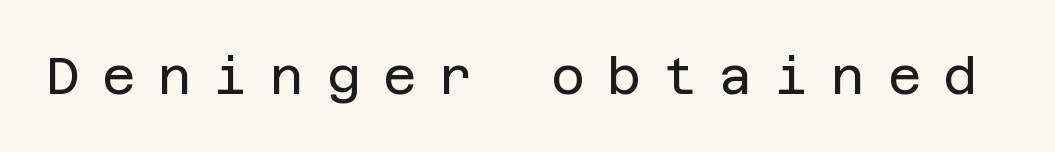
The image shows 51 px regular-weight sans-serif type, upright; set unusually wide letter spacing (+0.45 em), not underlined; low stroke contrast and a large x-height.
